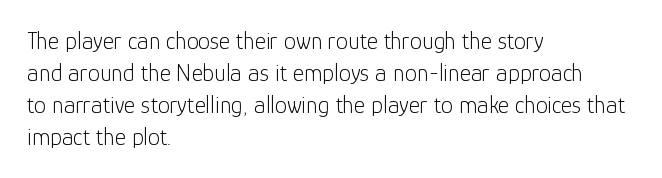
The image shows 24 px text type, upright; set left-aligned, normal line spacing (1.33x), normal letter spacing, not underlined.
